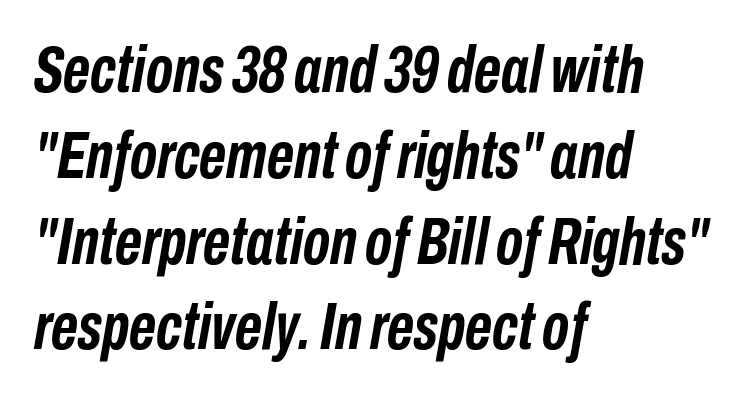
{"italic": "yes", "lean": "right", "slant_degrees": 10, "bold": "yes", "weight": "semibold", "width": "condensed", "stroke_contrast": "low", "x_height": "medium", "monospaced": "no", "underline": "no", "align": "left", "line_spacing": "normal", "line_spacing_ratio": 1.3, "letter_spacing": "normal", "letter_spacing_em": 0.0, "glyph_px": 66}
